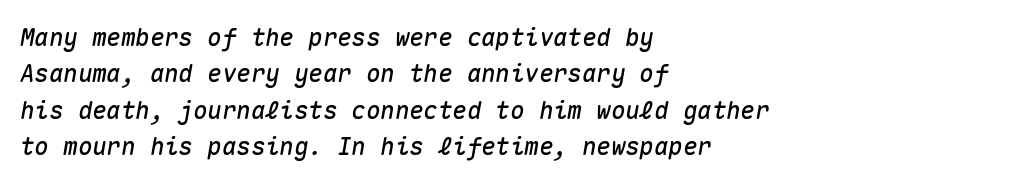
Line spacing here is normal. The area under the type is left untouched. The letters are slanted; this is an italic face. The type is set solid horizontally, with unmodified tracking.
